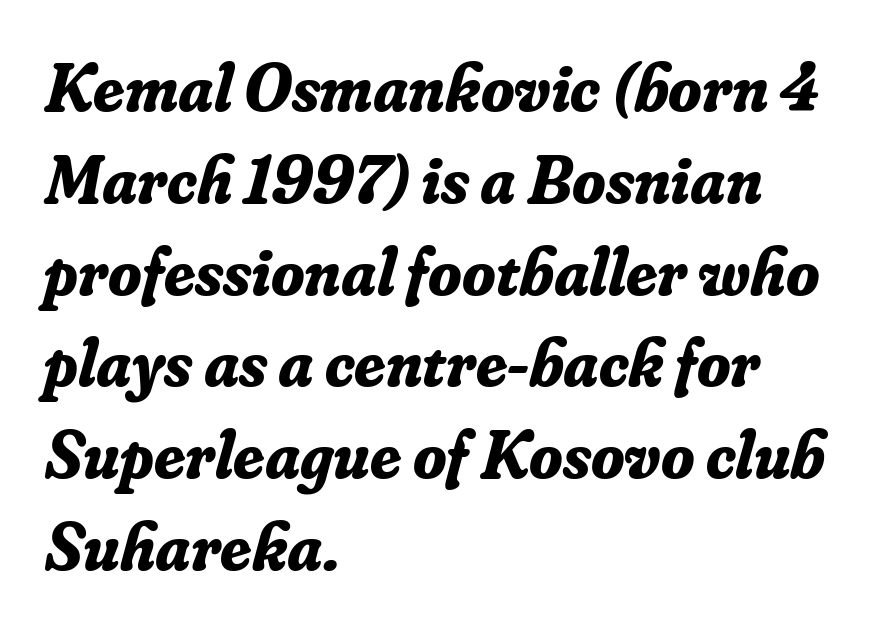
Q: Is the text bold? A: Yes.
Q: Is the text italic (slanted)? A: Yes, it leans right by about 16 degrees.
Q: Is the typeface a serif or a sans-serif typeface? A: Serif.
Q: Is the text underlined? A: No.
Q: How is the paragraph aligned? A: Left-aligned.
Q: Is the spacing between letters normal or unusually wide? A: Normal.
Q: Is the spacing between lines tight, normal or loose? A: Normal.
Q: Width (condensed, normal, or wide)? A: Normal.
Q: Stroke contrast? A: Low.
Q: x-height? A: Small.
Q: Monospaced? A: No.
